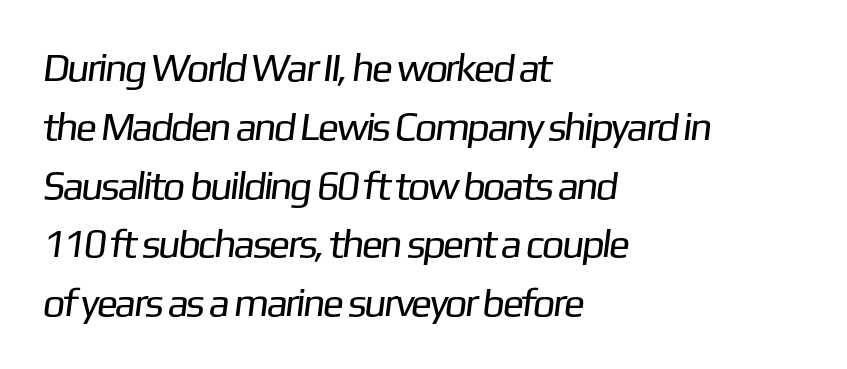
The image shows 40 px regular-weight sans-serif type; set left-aligned, normal line spacing (1.47x), normal letter spacing, not underlined; low stroke contrast and a medium x-height.
